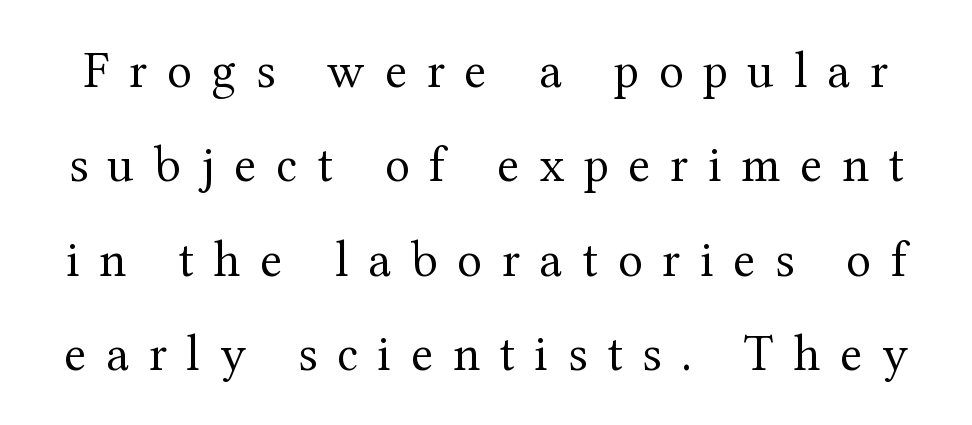
{"serif": "yes", "italic": "no", "bold": "no", "weight": "regular", "width": "normal", "stroke_contrast": "medium", "x_height": "medium", "monospaced": "no", "underline": "no", "line_spacing_ratio": 1.85, "letter_spacing": "wide", "letter_spacing_em": 0.39, "glyph_px": 51}
